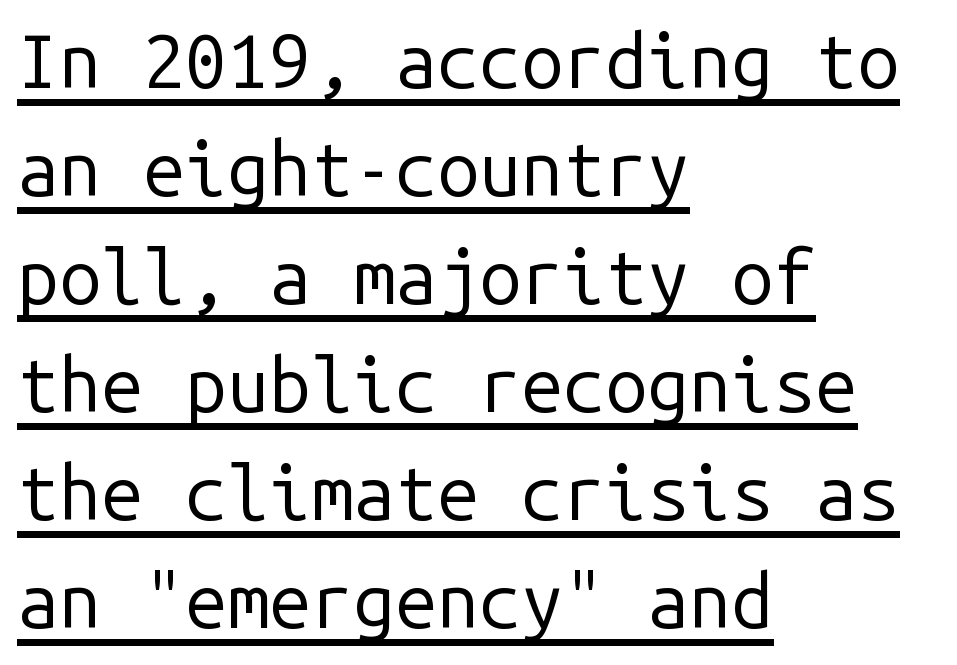
Q: Is the text bold? A: No.
Q: Is the text italic (slanted)? A: No, it is upright.
Q: Is the typeface a serif or a sans-serif typeface? A: Sans-serif.
Q: Is the text underlined? A: Yes.
Q: How is the paragraph aligned? A: Left-aligned.
Q: Is the spacing between letters normal or unusually wide? A: Normal.
Q: Is the spacing between lines tight, normal or loose? A: Normal.
Q: Width (condensed, normal, or wide)? A: Normal.
Q: Stroke contrast? A: Low.
Q: x-height? A: Medium.
Q: Monospaced? A: Yes.
